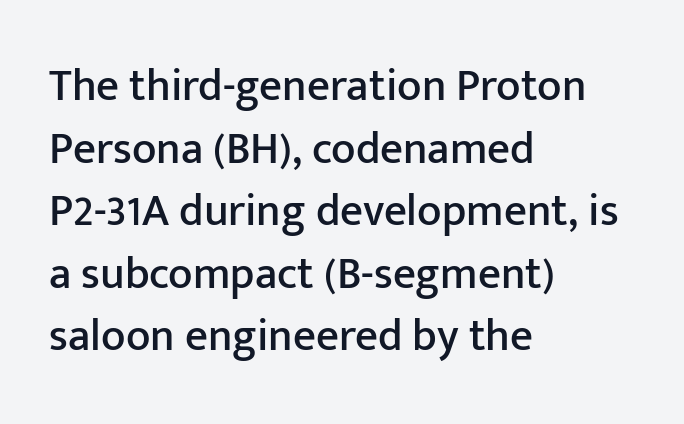
The image shows 45 px sans-serif type, upright; set left-aligned, normal line spacing (1.39x), normal letter spacing, not underlined; low stroke contrast and a medium x-height.
